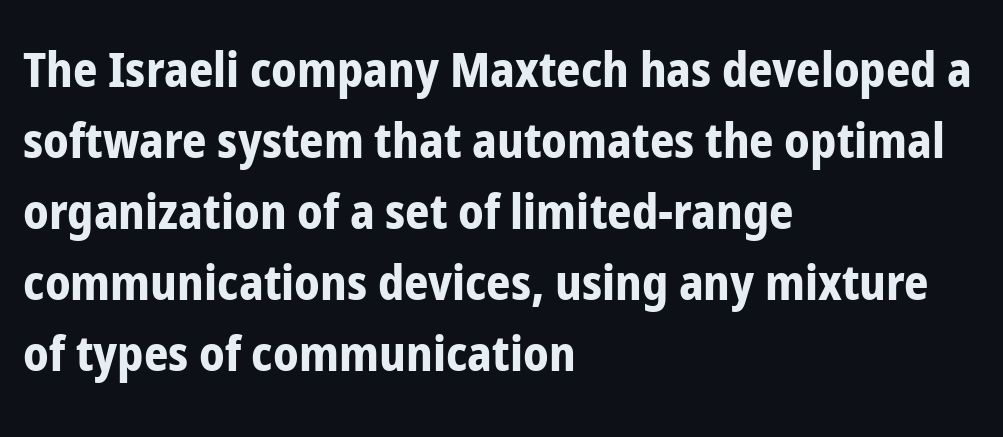
The letters carry no serifs — their stems end cleanly without finishing strokes. What's the leading like? Ordinary, nothing unusual. The horizontal fit of the characters is conventional and even. Character widths vary here, with narrow letters taking less room than wide ones. As a designer I'd log this as weight 700, bold.
